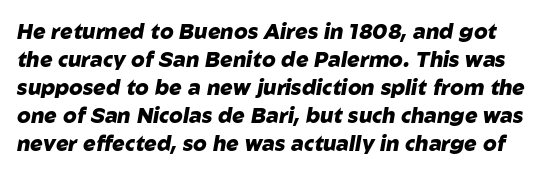
{"italic": "yes", "lean": "right", "slant_degrees": 10, "bold": "yes", "underline": "no", "line_spacing": "normal", "line_spacing_ratio": 1.33, "letter_spacing": "normal", "letter_spacing_em": 0.0, "glyph_px": 21}
